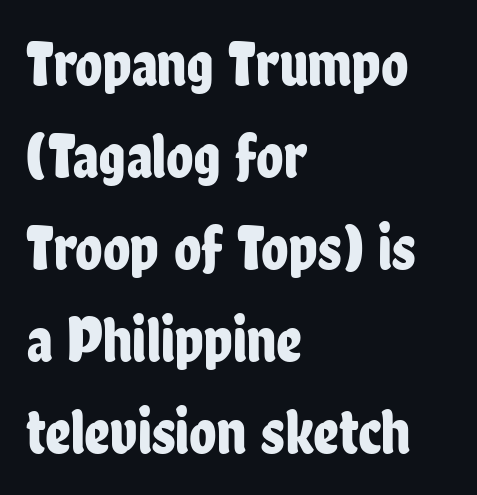
Q: Is the text italic (slanted)? A: No, it is upright.
Q: Is the typeface a serif or a sans-serif typeface? A: Sans-serif.
Q: Is the text underlined? A: No.
Q: How is the paragraph aligned? A: Left-aligned.
Q: Is the spacing between letters normal or unusually wide? A: Normal.
Q: Is the spacing between lines tight, normal or loose? A: Normal.
Q: Width (condensed, normal, or wide)? A: Condensed.
Q: Stroke contrast? A: Low.
Q: x-height? A: Medium.
Q: Monospaced? A: No.
